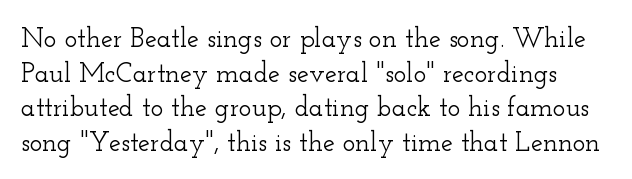
Q: Is the text italic (slanted)? A: No, it is upright.
Q: Is the text underlined? A: No.
Q: Is the spacing between letters normal or unusually wide? A: Normal.
Q: Is the spacing between lines tight, normal or loose? A: Normal.
